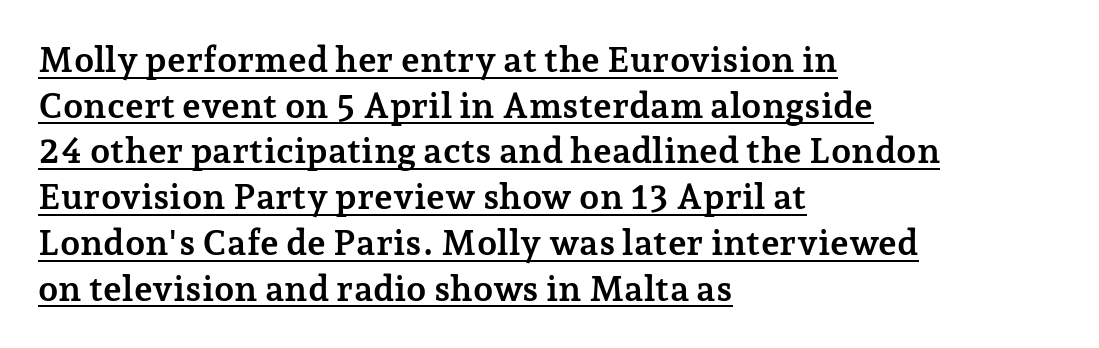
Compared with a centered layout, this one pins lines to the left instead. Small tapered or slab feet sit at the stroke ends, so this counts as serif. Line spacing here is normal. The glyphs are accompanied by a horizontal stroke just below them.
